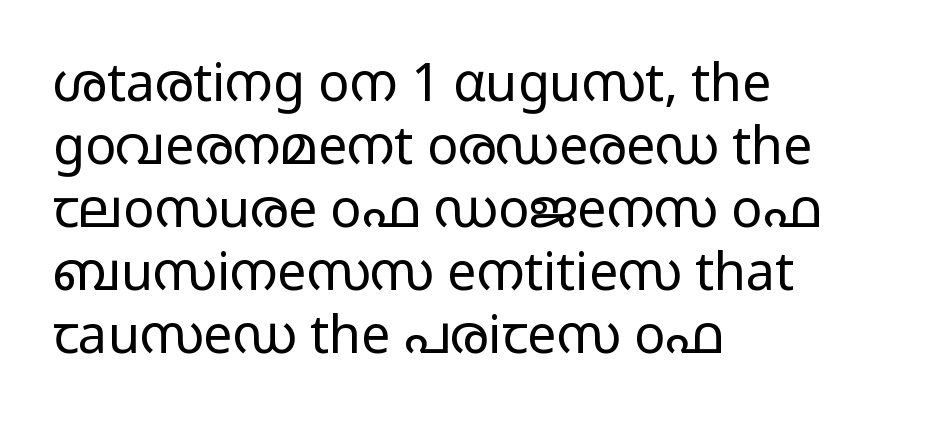
Q: Is the text bold? A: No.
Q: Is the text italic (slanted)? A: No, it is upright.
Q: Is the typeface a serif or a sans-serif typeface? A: Sans-serif.
Q: Is the text underlined? A: No.
Q: How is the paragraph aligned? A: Left-aligned.
Q: Is the spacing between letters normal or unusually wide? A: Normal.
Q: Width (condensed, normal, or wide)? A: Wide.
Q: Stroke contrast? A: Low.
Q: x-height? A: Medium.
Q: Monospaced? A: No.
